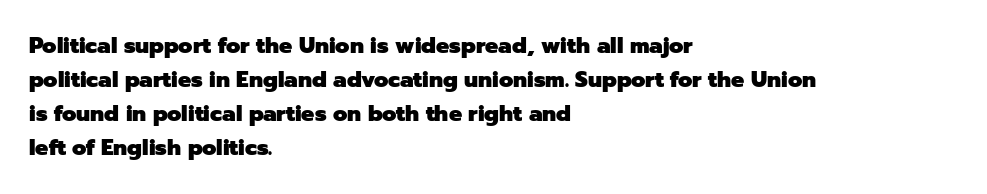
The image shows 22 px bold type, upright; set left-aligned, normal line spacing (1.54x), normal letter spacing, not underlined.
